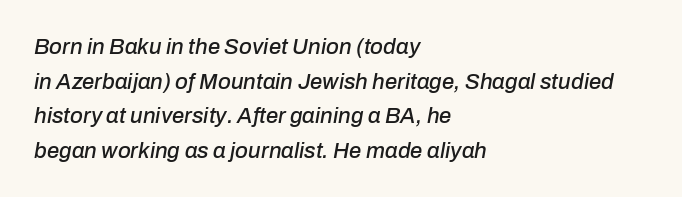
Rule under the text: the space is simply empty. Observe the ordinary spacing: letters are neighbours, not strangers. The designer left line spacing at the default. This sample is left-justified, so line endings fall wherever the words run out. The font's italic variant was chosen for this text.
